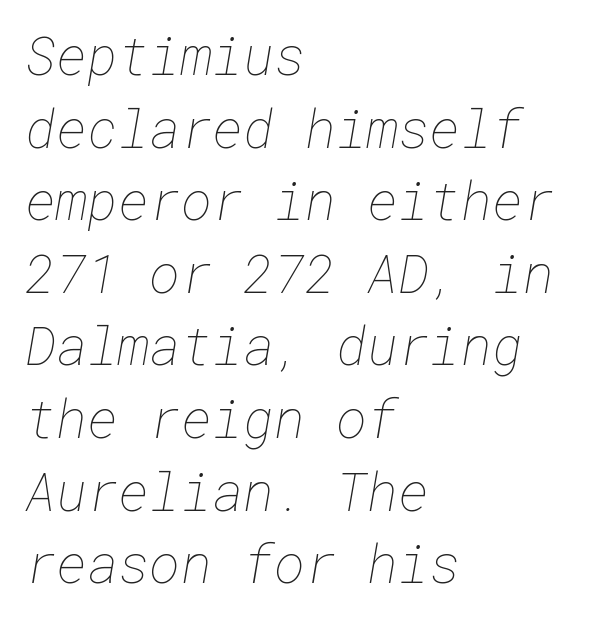
{"bold": "no", "weight": "thin", "width": "normal", "stroke_contrast": "low", "x_height": "medium", "underline": "no", "align": "left", "line_spacing": "normal", "line_spacing_ratio": 1.37, "letter_spacing": "normal", "letter_spacing_em": 0.0, "glyph_px": 53}
